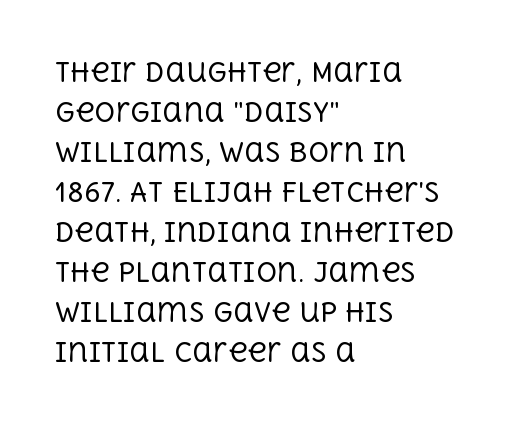
The image shows 26 px text type, upright; set left-aligned, normal line spacing (1.54x), normal letter spacing, not underlined.
